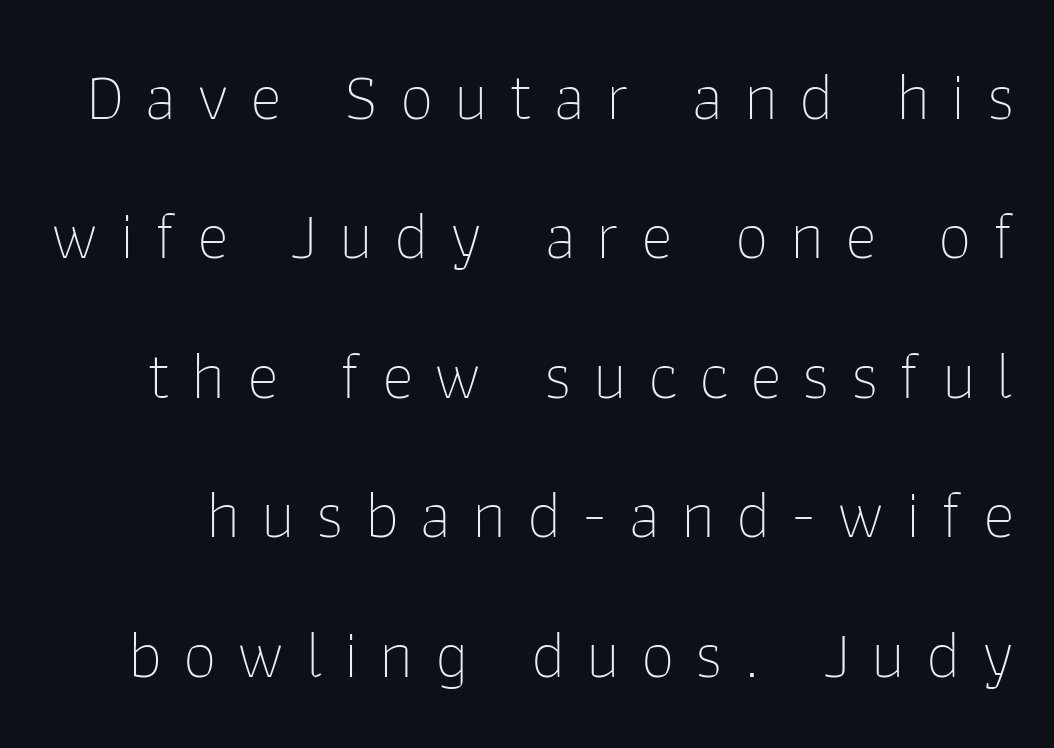
When letters stand straight like this, we call the style roman or upright. The vertical gap from one line to the next is large. Varying glyph widths throughout — classic text-font behaviour. Examine the stroke ends and you'll find no serifs. Loose tracking; the words dissolve into strings of separated letters.
